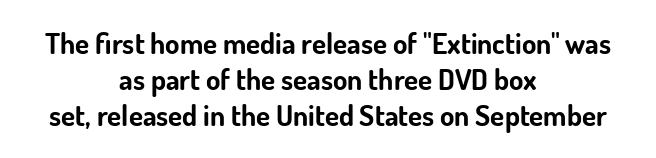
Q: Is the text bold? A: Yes.
Q: Is the text italic (slanted)? A: No, it is upright.
Q: Is the typeface a serif or a sans-serif typeface? A: Sans-serif.
Q: Is the text underlined? A: No.
Q: How is the paragraph aligned? A: Centered.
Q: Is the spacing between letters normal or unusually wide? A: Normal.
Q: Is the spacing between lines tight, normal or loose? A: Normal.
Q: Width (condensed, normal, or wide)? A: Normal.
Q: Stroke contrast? A: Low.
Q: x-height? A: Small.
Q: Monospaced? A: No.
